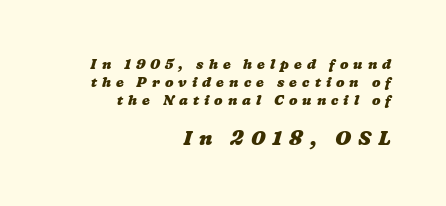
A normal amount of white space separates one row of letters from the next. Heavy, bold letterforms. Visually the block forms a straight wall on the right and a jagged coastline on the left. The lower block of text is set noticeably larger than the block above it. In terms of letterspacing, this is a distinctly airy, spread setting. Glance below the letters and you will spot only blank space.
